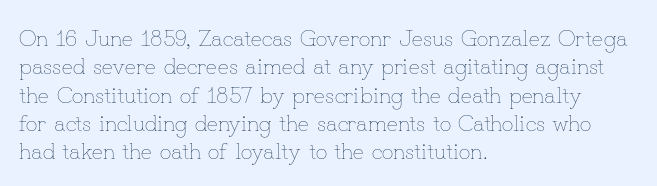
{"italic": "no", "bold": "no", "underline": "no", "align": "left", "line_spacing_ratio": 1.23, "letter_spacing": "normal", "letter_spacing_em": 0.0, "glyph_px": 23}
